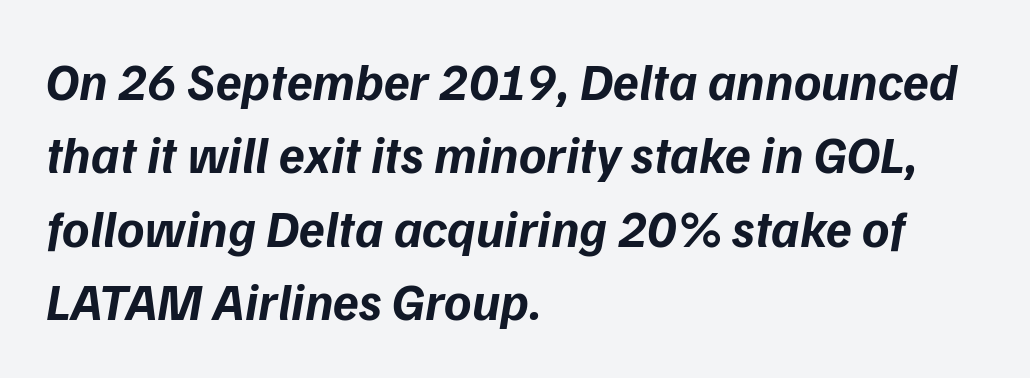
The image shows 52 px bold sans-serif type; set left-aligned, normal line spacing (1.41x), normal letter spacing, not underlined; low stroke contrast and a medium x-height.
